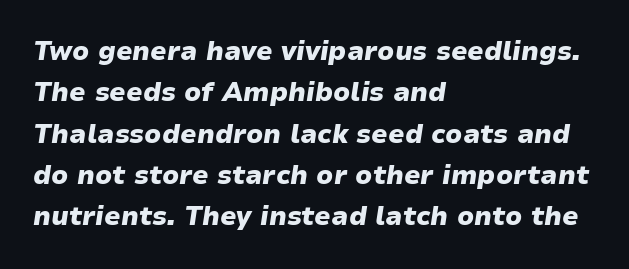
Q: Is the text bold? A: Yes.
Q: Is the text italic (slanted)? A: Yes, it leans right by about 9 degrees.
Q: Is the text underlined? A: No.
Q: How is the paragraph aligned? A: Left-aligned.
Q: Is the spacing between letters normal or unusually wide? A: Normal.
Q: Is the spacing between lines tight, normal or loose? A: Normal.
